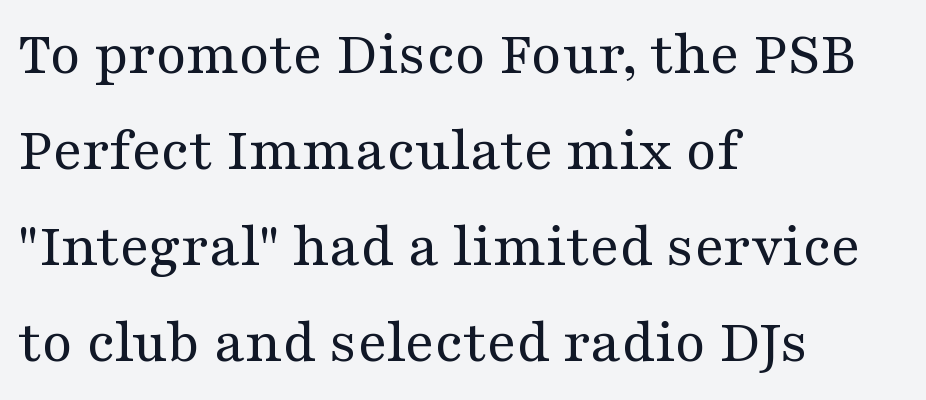
{"serif": "yes", "italic": "no", "bold": "no", "weight": "regular", "width": "wide", "stroke_contrast": "medium", "x_height": "medium", "monospaced": "no", "underline": "no", "align": "left", "line_spacing": "normal", "line_spacing_ratio": 1.55, "letter_spacing": "normal", "letter_spacing_em": 0.0, "glyph_px": 62}
